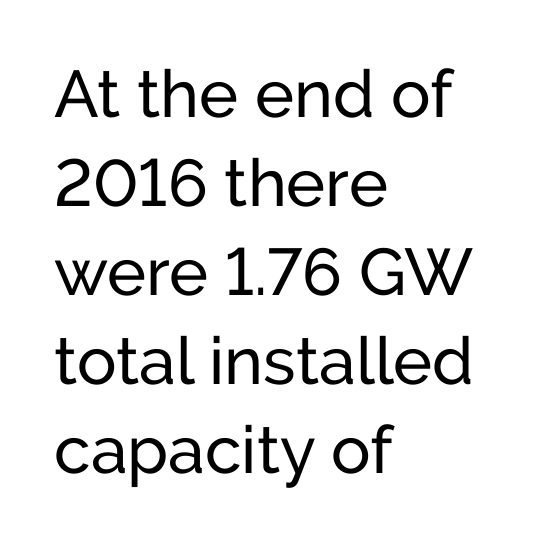
Q: Is the text italic (slanted)? A: No, it is upright.
Q: Is the typeface a serif or a sans-serif typeface? A: Sans-serif.
Q: Is the text underlined? A: No.
Q: How is the paragraph aligned? A: Left-aligned.
Q: Is the spacing between letters normal or unusually wide? A: Normal.
Q: Is the spacing between lines tight, normal or loose? A: Normal.
Q: Width (condensed, normal, or wide)? A: Normal.
Q: Stroke contrast? A: Low.
Q: x-height? A: Medium.
Q: Monospaced? A: No.
